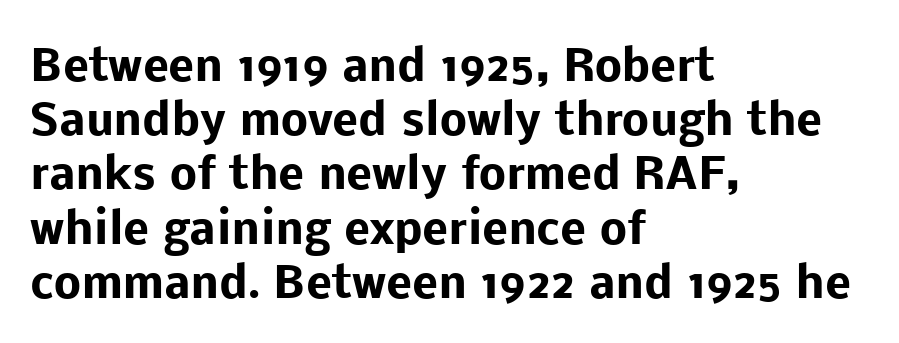
Looks like regular typesetting: each glyph gets only the width it needs. Italic: no, the glyphs are upright roman. Set as a true bold cut, around the 700 mark. Glance below the letters and you will spot only blank space. Whoever set this chose a conventional vertical rhythm. Line starts are locked; line ends wander.
